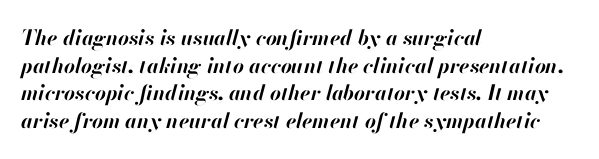
Q: Is the text bold? A: Yes.
Q: Is the text italic (slanted)? A: Yes, it leans right by about 13 degrees.
Q: Is the text underlined? A: No.
Q: How is the paragraph aligned? A: Left-aligned.
Q: Is the spacing between letters normal or unusually wide? A: Normal.
Q: Is the spacing between lines tight, normal or loose? A: Normal.
